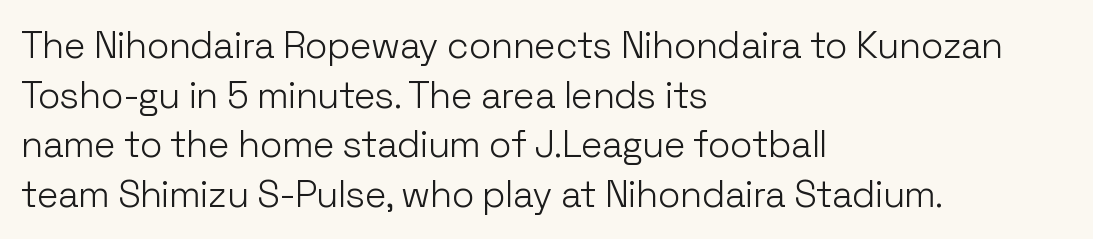
Q: Is the text bold? A: No.
Q: Is the text italic (slanted)? A: No, it is upright.
Q: Is the typeface a serif or a sans-serif typeface? A: Sans-serif.
Q: Is the text underlined? A: No.
Q: How is the paragraph aligned? A: Left-aligned.
Q: Is the spacing between letters normal or unusually wide? A: Normal.
Q: Is the spacing between lines tight, normal or loose? A: Normal.
Q: Width (condensed, normal, or wide)? A: Normal.
Q: Stroke contrast? A: Low.
Q: x-height? A: Medium.
Q: Monospaced? A: No.
